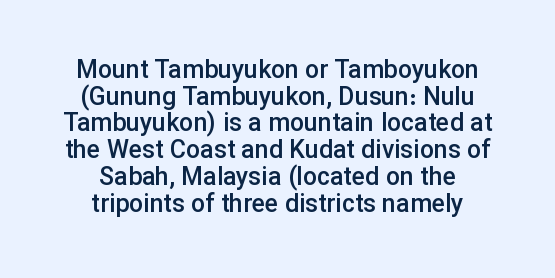
The image shows 25 px text type, upright; set centered, tight line spacing (1.07x), normal letter spacing, not underlined.
